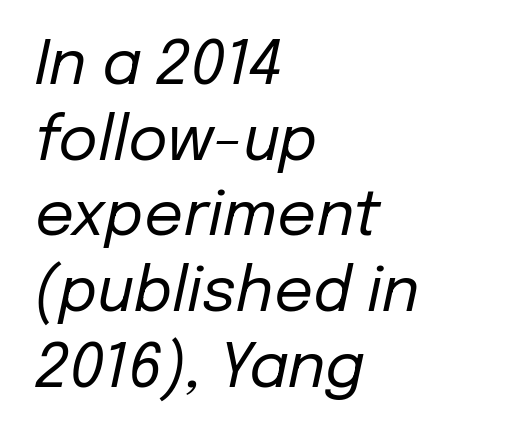
The image shows 61 px regular-weight type, italic (leaning right); set left-aligned, line spacing 1.24x, normal letter spacing, not underlined; low stroke contrast and a medium x-height.
